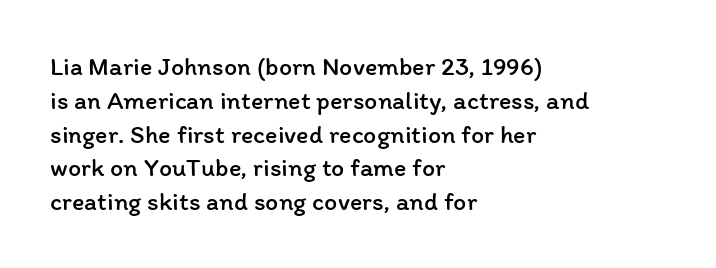
The image shows 26 px text type, upright; set left-aligned, normal line spacing (1.3x), normal letter spacing, not underlined.
